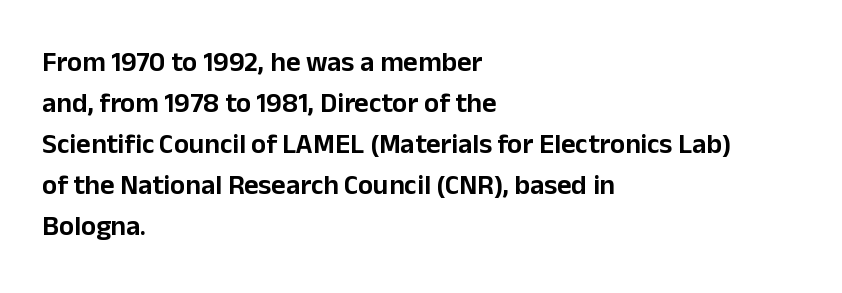
Q: Is the text italic (slanted)? A: No, it is upright.
Q: Is the typeface a serif or a sans-serif typeface? A: Sans-serif.
Q: Is the text underlined? A: No.
Q: How is the paragraph aligned? A: Left-aligned.
Q: Is the spacing between letters normal or unusually wide? A: Normal.
Q: Is the spacing between lines tight, normal or loose? A: Normal.
Q: Width (condensed, normal, or wide)? A: Normal.
Q: Stroke contrast? A: Low.
Q: x-height? A: Medium.
Q: Monospaced? A: No.
